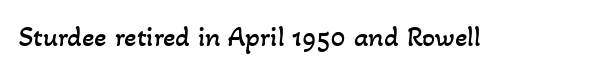
{"bold": "no", "weight": "regular", "width": "normal", "stroke_contrast": "low", "x_height": "small", "monospaced": "no", "underline": "no", "letter_spacing": "normal", "letter_spacing_em": 0.0, "glyph_px": 29}
